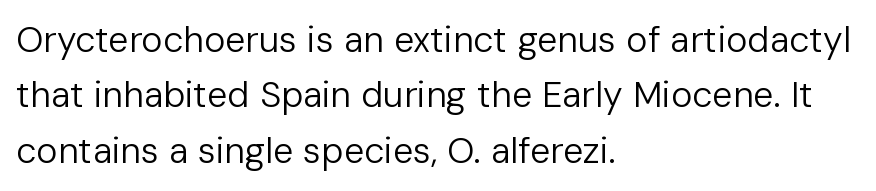
Q: Is the text bold? A: No.
Q: Is the text italic (slanted)? A: No, it is upright.
Q: Is the typeface a serif or a sans-serif typeface? A: Sans-serif.
Q: Is the text underlined? A: No.
Q: How is the paragraph aligned? A: Left-aligned.
Q: Is the spacing between letters normal or unusually wide? A: Normal.
Q: Is the spacing between lines tight, normal or loose? A: Normal.
Q: Width (condensed, normal, or wide)? A: Normal.
Q: Stroke contrast? A: Low.
Q: x-height? A: Medium.
Q: Monospaced? A: No.
